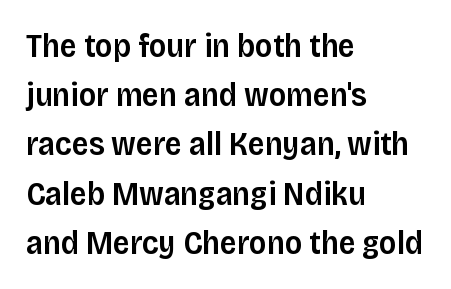
{"serif": "no", "italic": "no", "bold": "semi", "weight": "semibold", "width": "normal", "stroke_contrast": "low", "x_height": "large", "monospaced": "no", "underline": "no", "align": "left", "line_spacing": "normal", "line_spacing_ratio": 1.49, "letter_spacing": "normal", "letter_spacing_em": 0.0, "glyph_px": 33}
